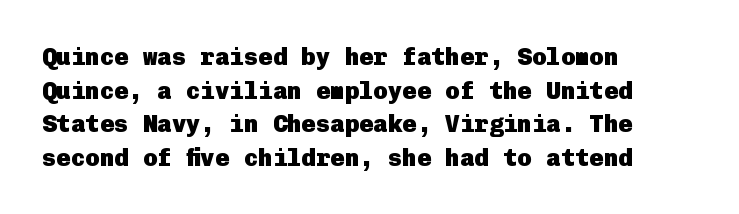
The image shows 24 px bold type, upright; set left-aligned, normal line spacing (1.4x), normal letter spacing, not underlined.
